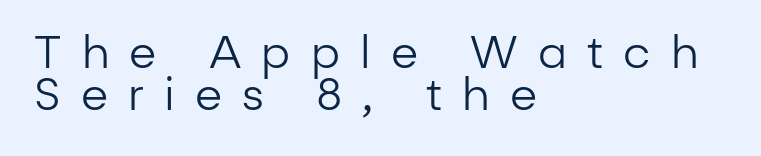
Vertical strokes here are truly vertical. The letters advance in unequal steps, a hallmark of proportional type. Stem width sits at or under what a default text font uses. These lines stack with their left ends in a neat column.
